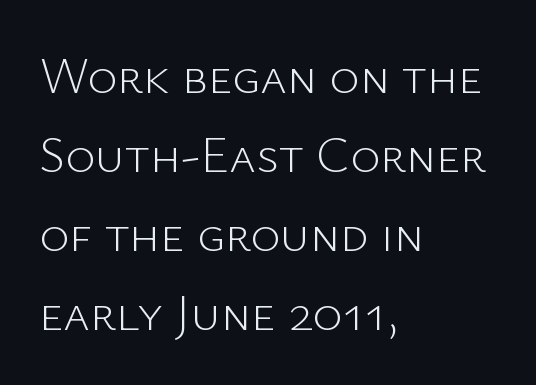
Q: Is the text bold? A: No.
Q: Is the text italic (slanted)? A: No, it is upright.
Q: Is the typeface a serif or a sans-serif typeface? A: Sans-serif.
Q: Is the text underlined? A: No.
Q: How is the paragraph aligned? A: Left-aligned.
Q: Is the spacing between letters normal or unusually wide? A: Normal.
Q: Is the spacing between lines tight, normal or loose? A: Normal.
Q: Width (condensed, normal, or wide)? A: Normal.
Q: Stroke contrast? A: Low.
Q: x-height? A: Medium.
Q: Monospaced? A: No.
